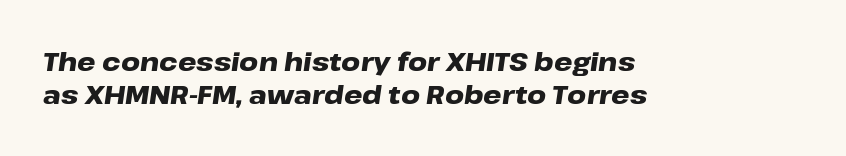
{"italic": "yes", "lean": "right", "slant_degrees": 8, "bold": "yes", "underline": "no", "align": "left", "line_spacing": "normal", "line_spacing_ratio": 1.28, "letter_spacing": "normal", "letter_spacing_em": 0.0, "glyph_px": 26}
